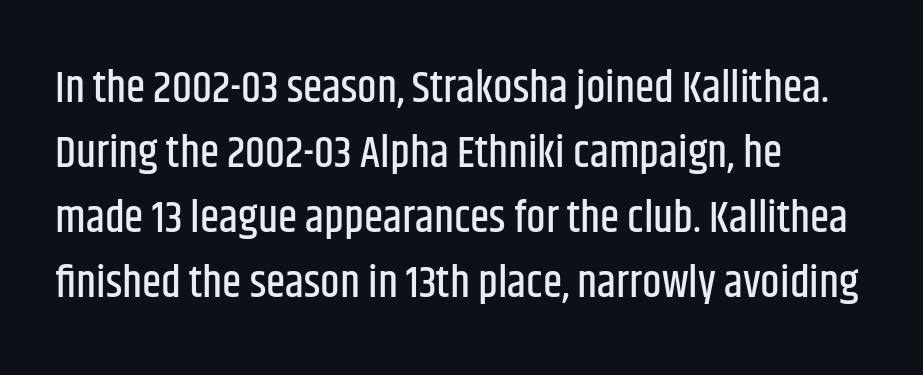
Q: Is the text italic (slanted)? A: No, it is upright.
Q: Is the typeface a serif or a sans-serif typeface? A: Sans-serif.
Q: Is the text underlined? A: No.
Q: How is the paragraph aligned? A: Left-aligned.
Q: Is the spacing between letters normal or unusually wide? A: Normal.
Q: Is the spacing between lines tight, normal or loose? A: Normal.
Q: Width (condensed, normal, or wide)? A: Condensed.
Q: Stroke contrast? A: Low.
Q: x-height? A: Large.
Q: Monospaced? A: No.
